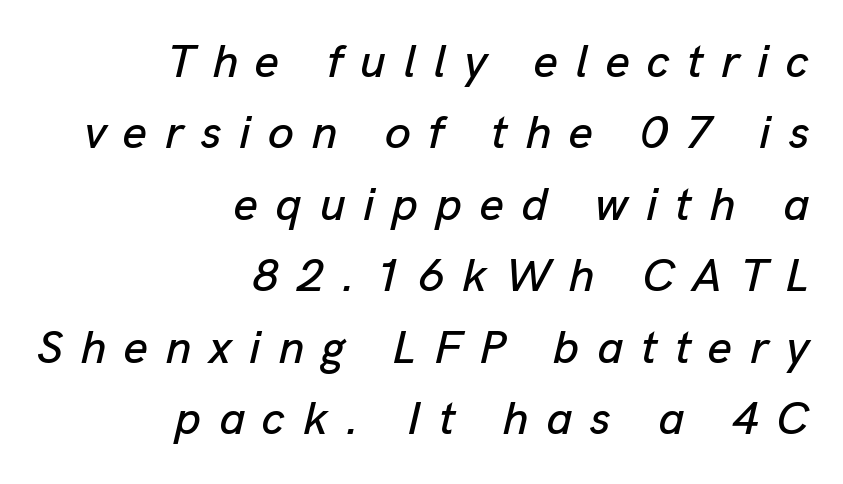
Look at the tracking — it's clearly loosened, letters drifting apart. These lines were composed using italics. A normal amount of white space separates one row of letters from the next. Is the block centered? No — it sits flush against the right margin.
